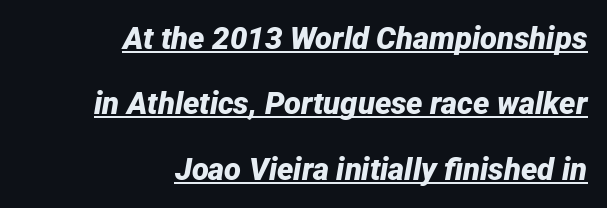
{"italic": "yes", "lean": "right", "slant_degrees": 12, "bold": "yes", "weight": "bold", "width": "normal", "stroke_contrast": "low", "x_height": "medium", "monospaced": "no", "underline": "yes", "align": "right", "line_spacing": "loose", "line_spacing_ratio": 2.11, "letter_spacing": "normal", "letter_spacing_em": 0.0, "glyph_px": 31}
